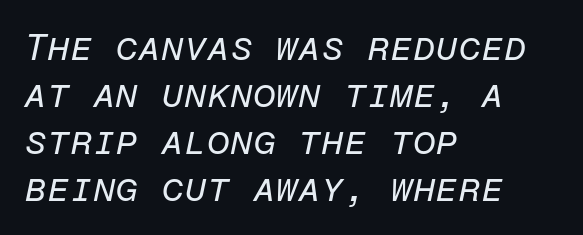
Q: Is the text bold? A: No.
Q: Is the text italic (slanted)? A: Yes, it leans right by about 12 degrees.
Q: Is the text underlined? A: No.
Q: How is the paragraph aligned? A: Left-aligned.
Q: Is the spacing between letters normal or unusually wide? A: Normal.
Q: Is the spacing between lines tight, normal or loose? A: Normal.
Q: Width (condensed, normal, or wide)? A: Normal.
Q: Stroke contrast? A: Low.
Q: x-height? A: Medium.
Q: Monospaced? A: Yes.
